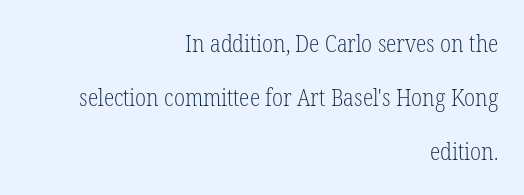
Q: Is the text bold? A: No.
Q: Is the text italic (slanted)? A: No, it is upright.
Q: Is the text underlined? A: No.
Q: How is the paragraph aligned? A: Right-aligned.
Q: Is the spacing between letters normal or unusually wide? A: Normal.
Q: Is the spacing between lines tight, normal or loose? A: Loose.
